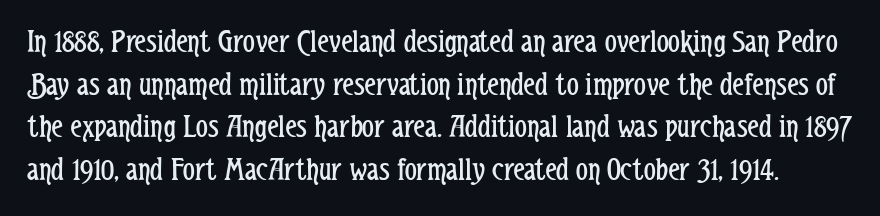
The image shows 33 px regular-weight, condensed sans-serif type, upright; set normal line spacing (1.29x), normal letter spacing, not underlined; low stroke contrast and a medium x-height.
